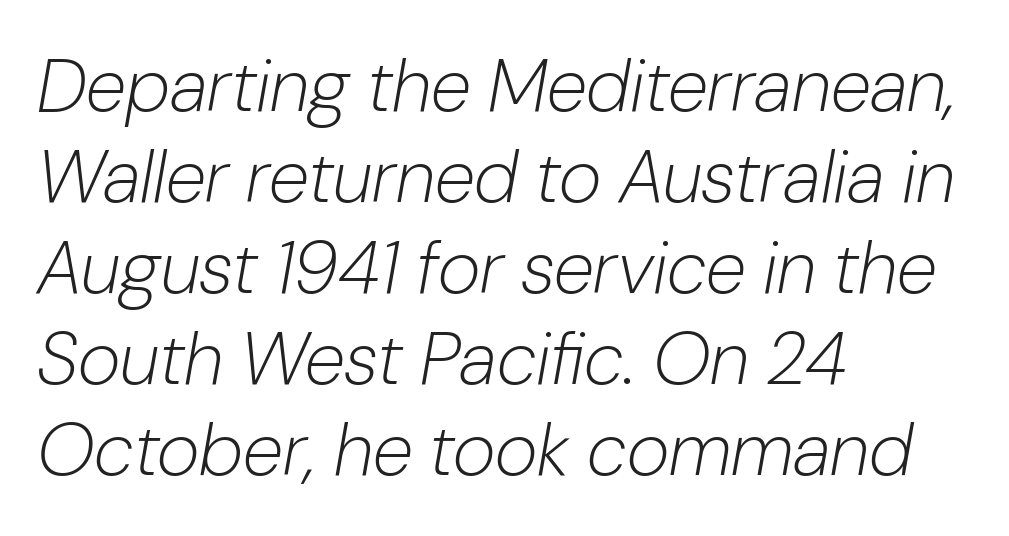
The strokes are not fattened; the text isn't bold. The text block is weighted toward the left margin, trailing off unevenly rightward. In terms of letterspacing, this is plain default setting. Do the characters align in a grid? No, the font is proportional.
